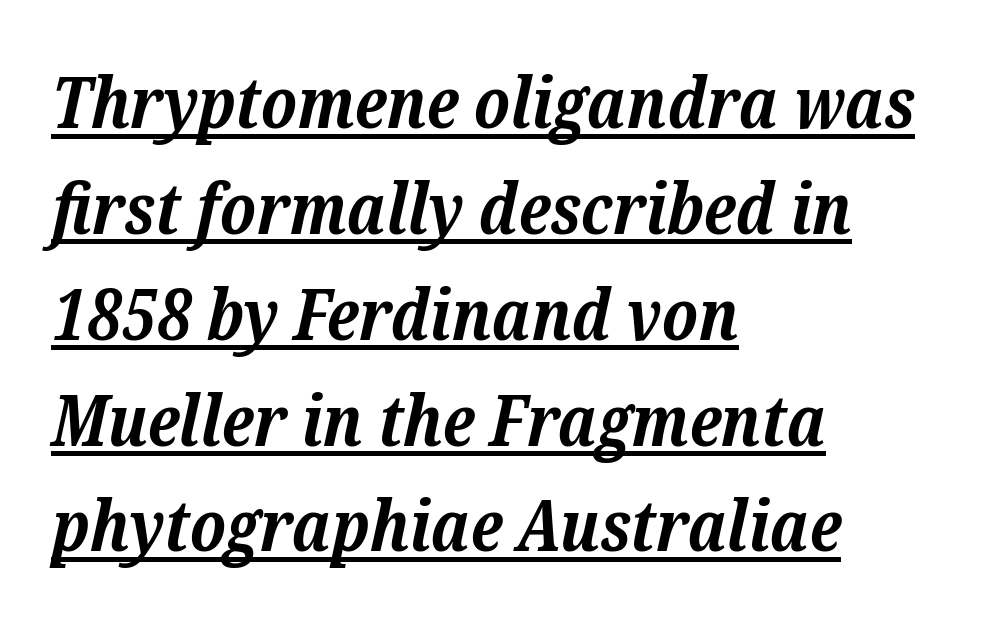
Q: Is the text bold? A: Yes.
Q: Is the text italic (slanted)? A: Yes, it leans right by about 12 degrees.
Q: Is the typeface a serif or a sans-serif typeface? A: Serif.
Q: Is the text underlined? A: Yes.
Q: How is the paragraph aligned? A: Left-aligned.
Q: Is the spacing between letters normal or unusually wide? A: Normal.
Q: Is the spacing between lines tight, normal or loose? A: Normal.
Q: Width (condensed, normal, or wide)? A: Normal.
Q: Stroke contrast? A: Low.
Q: x-height? A: Medium.
Q: Monospaced? A: No.
